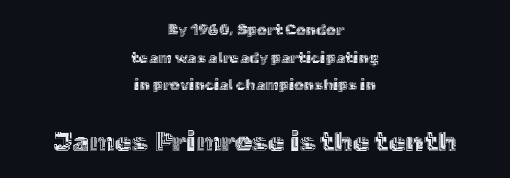
The image shows 27 px text type, upright; set centered, line spacing 1.85x, normal letter spacing, not underlined; the second (bottom) block is 1.8x larger.
